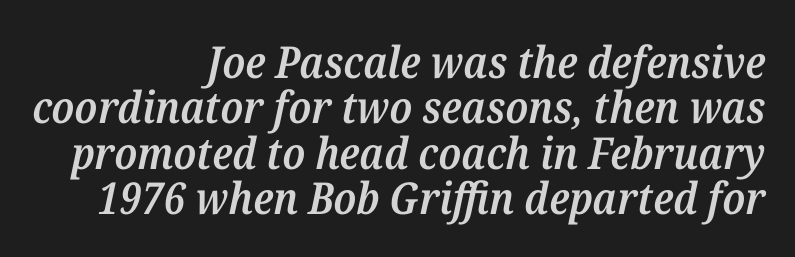
The image shows 44 px semibold serif type, italic (leaning right); set right-aligned, tight line spacing (1.03x), normal letter spacing, not underlined; medium stroke contrast and a medium x-height.
